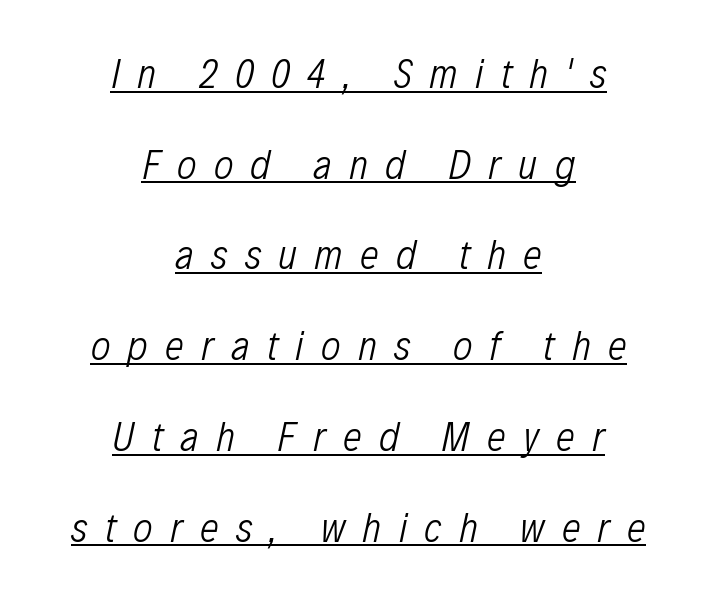
Each letter keeps its own natural width here, so spacing adapts to shape. The setting favours the middle, as headings and verse often do. Caption: expanded tracking, letters set apart. The glyphs look as if they've been sheared to an angle.
